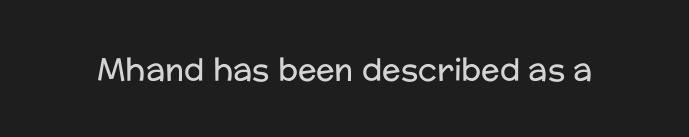
The image shows 31 px regular-weight sans-serif type, upright; set normal letter spacing, not underlined; low stroke contrast and a medium x-height.
